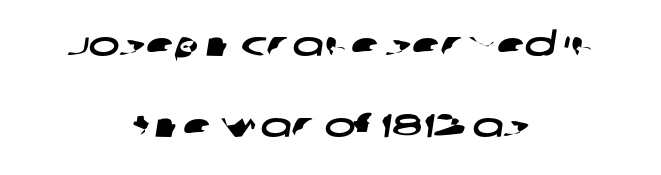
These lines are rendered in a variable-pitch font. Glance below the letters and you will spot only blank space. The space between consecutive lines is lavish. The passage shown has conventional tracking throughout.
